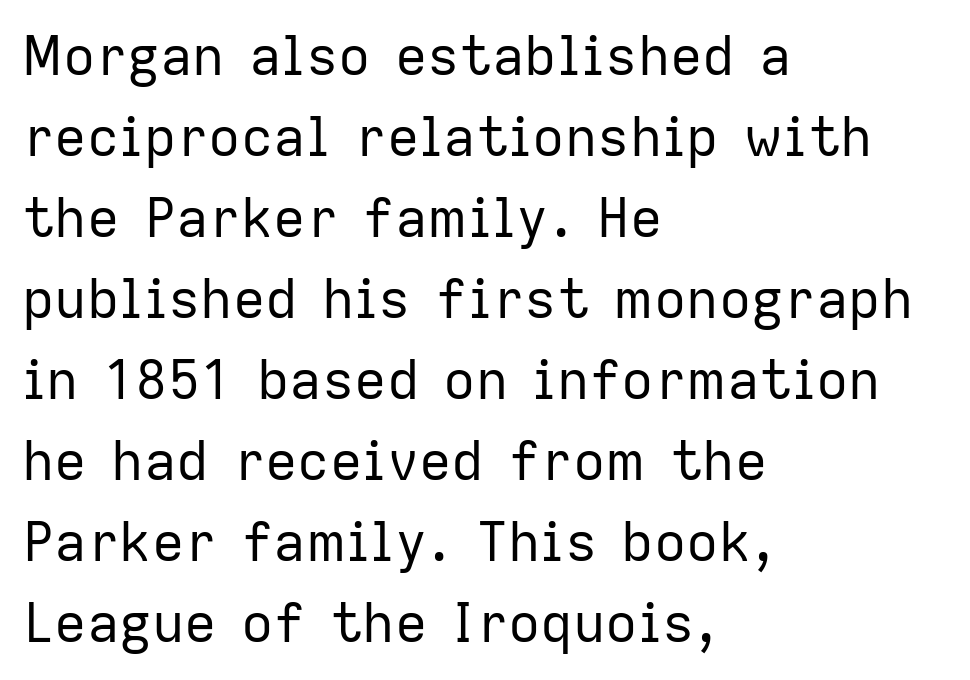
{"serif": "no", "italic": "no", "bold": "no", "weight": "regular", "width": "normal", "stroke_contrast": "low", "x_height": "medium", "monospaced": "no", "underline": "no", "align": "left", "line_spacing": "normal", "line_spacing_ratio": 1.5, "letter_spacing": "normal", "letter_spacing_em": 0.0, "glyph_px": 54}
